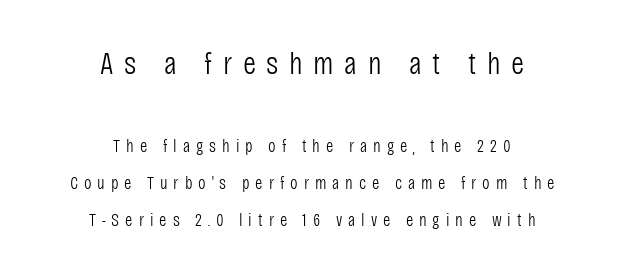
Grotesque or geometric, the face here clearly has no serifs. Reading down the column, the eye jumps a long way to each next line. Which of the two is more prominent by size? The first, at the top. The font sits on the lighter half of the weight spectrum, regular included.
